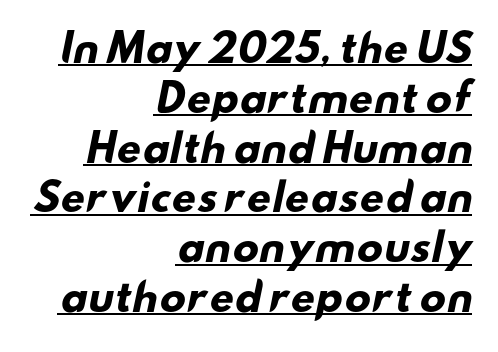
Q: Is the text bold? A: Yes.
Q: Is the typeface a serif or a sans-serif typeface? A: Sans-serif.
Q: Is the text underlined? A: Yes.
Q: How is the paragraph aligned? A: Right-aligned.
Q: Is the spacing between letters normal or unusually wide? A: Normal.
Q: Is the spacing between lines tight, normal or loose? A: Normal.
Q: Width (condensed, normal, or wide)? A: Wide.
Q: Stroke contrast? A: Low.
Q: x-height? A: Small.
Q: Monospaced? A: No.
